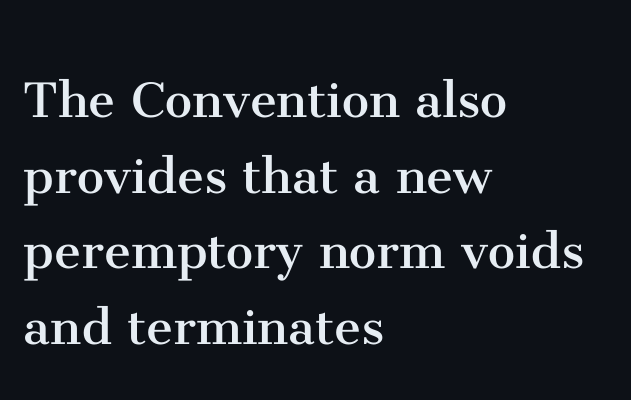
Q: Is the text bold? A: No.
Q: Is the text italic (slanted)? A: No, it is upright.
Q: Is the typeface a serif or a sans-serif typeface? A: Serif.
Q: Is the text underlined? A: No.
Q: How is the paragraph aligned? A: Left-aligned.
Q: Is the spacing between letters normal or unusually wide? A: Normal.
Q: Width (condensed, normal, or wide)? A: Normal.
Q: Stroke contrast? A: Medium.
Q: x-height? A: Medium.
Q: Monospaced? A: No.
